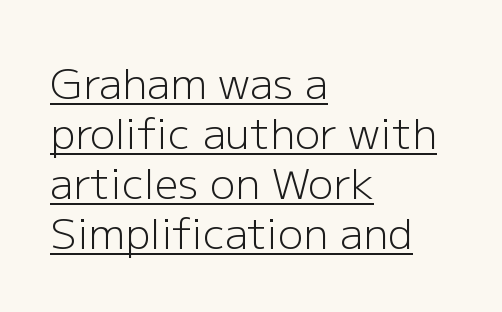
Q: Is the text bold? A: No.
Q: Is the text italic (slanted)? A: No, it is upright.
Q: Is the typeface a serif or a sans-serif typeface? A: Sans-serif.
Q: Is the text underlined? A: Yes.
Q: How is the paragraph aligned? A: Left-aligned.
Q: Is the spacing between letters normal or unusually wide? A: Normal.
Q: Width (condensed, normal, or wide)? A: Normal.
Q: Stroke contrast? A: Low.
Q: x-height? A: Medium.
Q: Monospaced? A: No.
